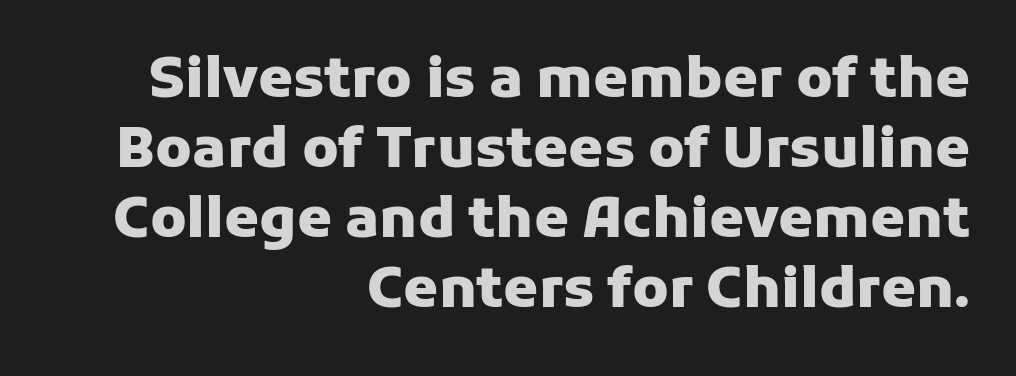
{"serif": "no", "italic": "no", "bold": "yes", "weight": "heavy", "width": "normal", "stroke_contrast": "low", "x_height": "medium", "monospaced": "no", "underline": "no", "align": "right", "line_spacing": "normal", "line_spacing_ratio": 1.25, "letter_spacing": "normal", "letter_spacing_em": 0.0, "glyph_px": 56}
